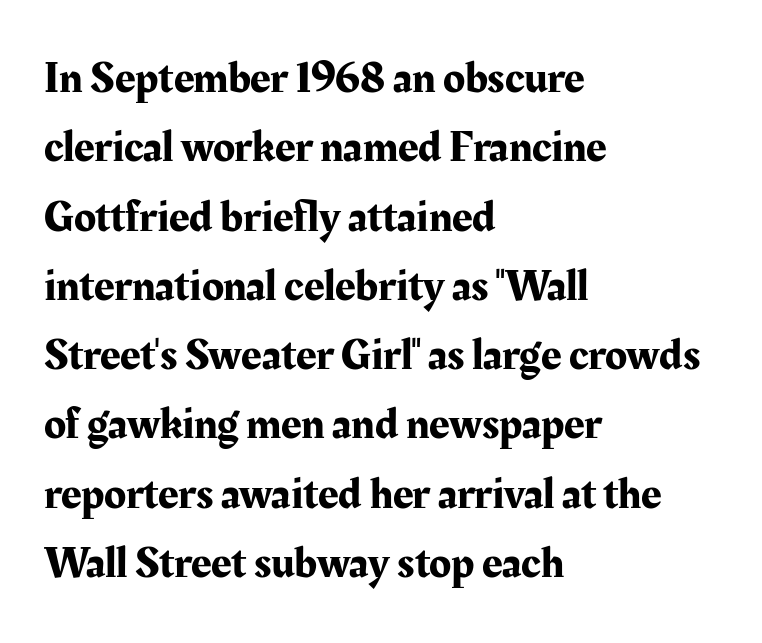
The image shows 45 px serif type, upright; set left-aligned, normal line spacing (1.54x), normal letter spacing, not underlined; medium stroke contrast and a medium x-height.
